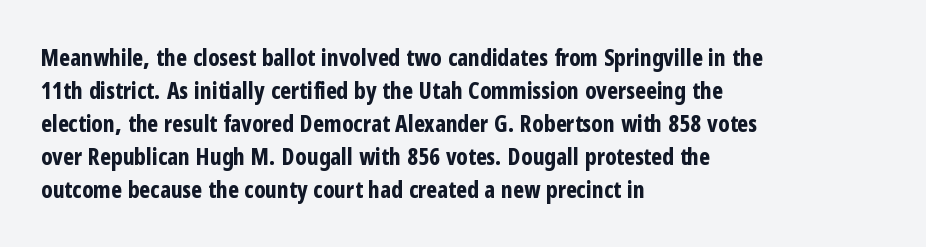
{"italic": "no", "bold": "yes", "underline": "no", "align": "left", "line_spacing": "normal", "line_spacing_ratio": 1.44, "letter_spacing": "normal", "letter_spacing_em": 0.0, "glyph_px": 23}
